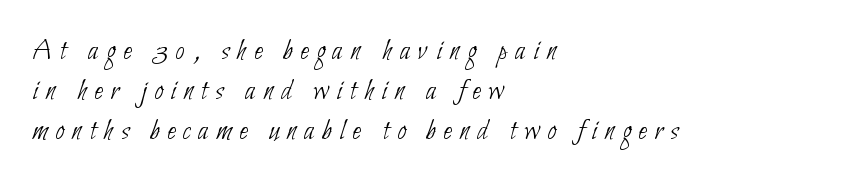
The strokes are not fattened; the text isn't bold. The typesetter chose a ragged-right arrangement here. Is this a sans? Yes — the strokes have no serifs. The lines sit at an ordinary, default distance from one another. Does extra space separate the letters? Yes, quite a lot of it. Any mark beneath the type? The region is blank.
